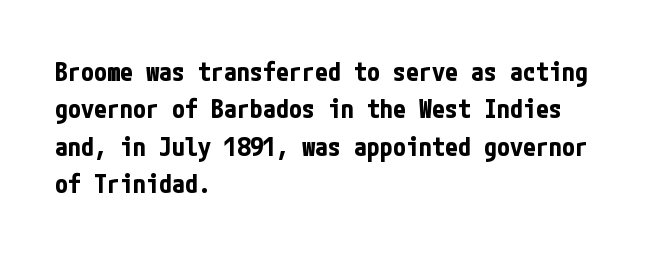
Q: Is the text bold? A: Yes.
Q: Is the text italic (slanted)? A: No, it is upright.
Q: Is the text underlined? A: No.
Q: How is the paragraph aligned? A: Left-aligned.
Q: Is the spacing between letters normal or unusually wide? A: Normal.
Q: Is the spacing between lines tight, normal or loose? A: Normal.
